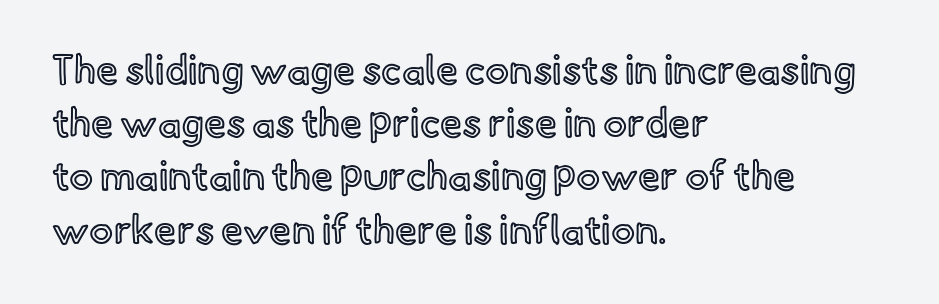
Q: Is the text italic (slanted)? A: No, it is upright.
Q: Is the text underlined? A: No.
Q: How is the paragraph aligned? A: Left-aligned.
Q: Is the spacing between letters normal or unusually wide? A: Normal.
Q: Is the spacing between lines tight, normal or loose? A: Normal.
Q: Width (condensed, normal, or wide)? A: Normal.
Q: x-height? A: Small.
Q: Monospaced? A: No.
